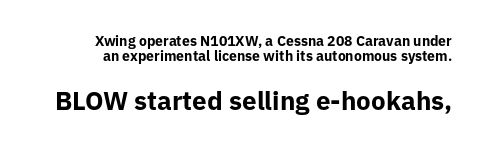
{"italic": "no", "bold": "yes", "underline": "no", "align": "right", "line_spacing": "tight", "line_spacing_ratio": 1.09, "letter_spacing": "normal", "letter_spacing_em": 0.0, "larger_block": "second", "size_ratio": 1.86, "glyph_px": 26}
